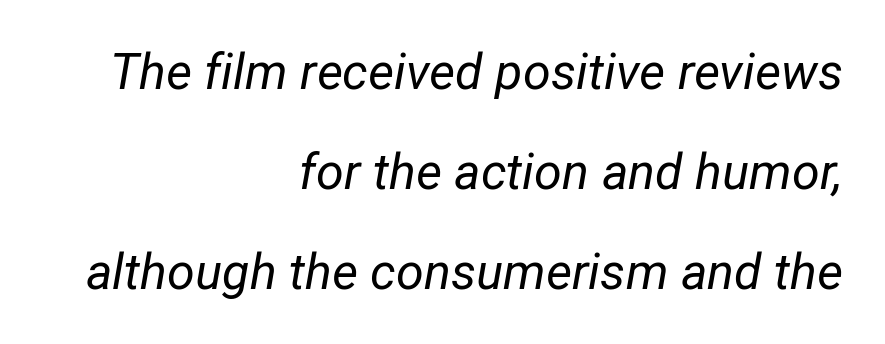
Honestly, the letter spacing is just normal — you wouldn't notice it. This sample uses an oblique cut, with every glyph tilted off the vertical. Only glyphs here, with clear space below each row. Varying glyph widths throughout — classic text-font behaviour. Widely set lines give the paragraph a tall, airy silhouette.
